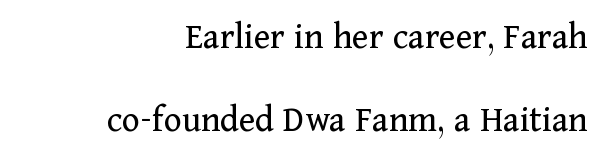
Words float on clear page, feet unadorned. The type is set solid horizontally, with unmodified tracking. The leading is generous, giving the passage an open texture. The paragraph has a hard right edge and a soft left edge.
